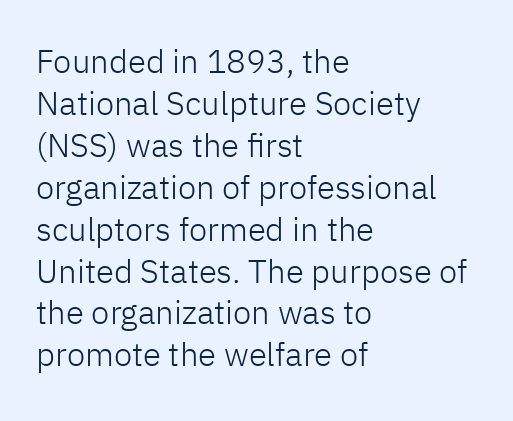
{"serif": "no", "italic": "no", "bold": "no", "weight": "light", "width": "normal", "stroke_contrast": "low", "x_height": "medium", "monospaced": "no", "underline": "no", "align": "left", "line_spacing": "normal", "line_spacing_ratio": 1.27, "letter_spacing": "normal", "letter_spacing_em": 0.0, "glyph_px": 33}
